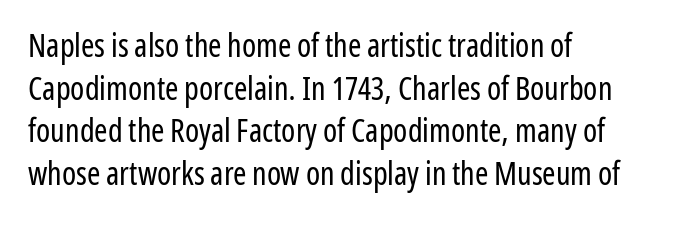
The face looks like a standard text weight, possibly lighter. Check under the words: just untouched page. Nobody touched the tracking dial on this one. Summary of vertical rhythm: regular, with standard interline spacing.
